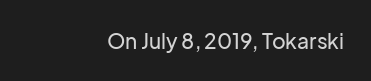
You can tell it's not italic because the verticals are truly vertical. The paragraph shown leans on its right margin. Look at the tracking — it's just the regular setting, nothing added. Decoration check: the copy has no underline.
